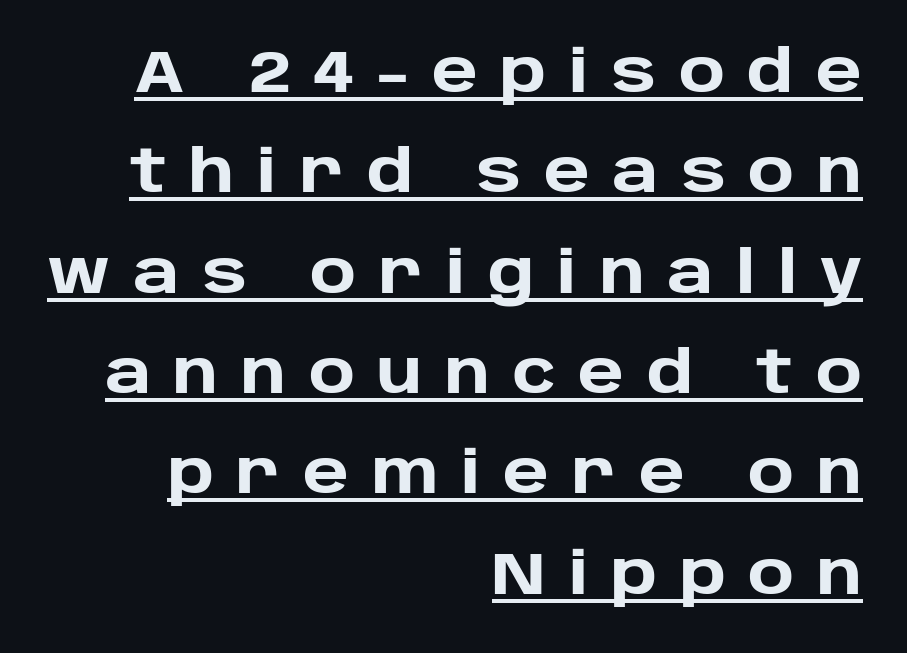
Q: Is the text bold? A: Yes.
Q: Is the text italic (slanted)? A: No, it is upright.
Q: Is the typeface a serif or a sans-serif typeface? A: Sans-serif.
Q: Is the text underlined? A: Yes.
Q: How is the paragraph aligned? A: Right-aligned.
Q: Is the spacing between letters normal or unusually wide? A: Unusually wide.
Q: Width (condensed, normal, or wide)? A: Normal.
Q: Stroke contrast? A: Low.
Q: x-height? A: Large.
Q: Monospaced? A: No.
